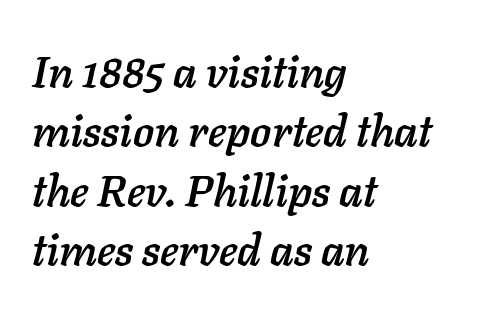
There is no visible air inserted between adjacent glyphs. Plain, unruled lines of type. Line spacing here is normal. Slant detected: the letters are inclined. Note the varied advance widths — an 'i' is clearly narrower than an 'm'. Does the copy run flush right? No — it runs flush left.
